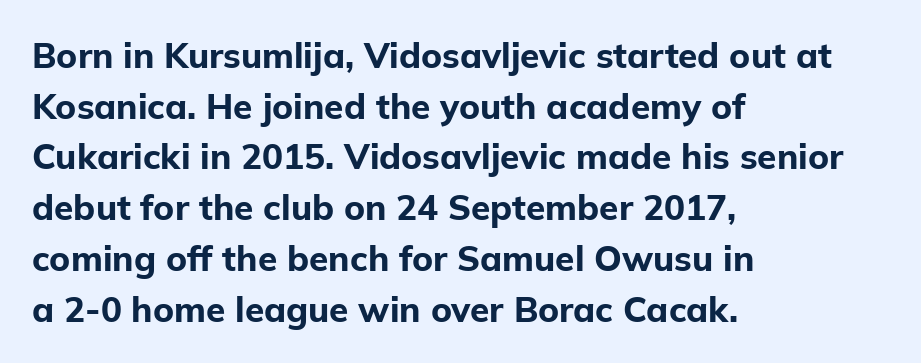
Between one letter and the next there's only the usual sliver of space. A roman cut, with each character standing at attention. The zone under the glyphs is completely vacant. Does the weight exceed regular? Yes, all the way to bold. Layout note: lines flush left. Each letter's strokes conclude bluntly, with no projecting serifs.
